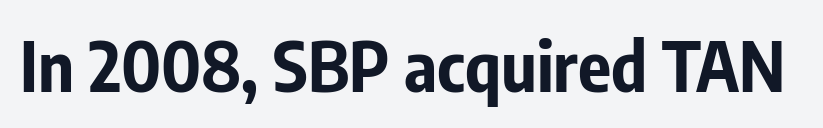
The image shows 69 px bold, condensed sans-serif type, upright; set normal letter spacing, not underlined; low stroke contrast and a medium x-height.
